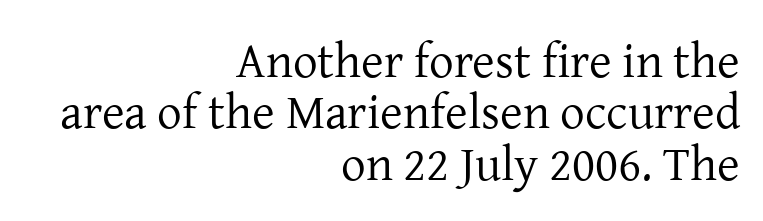
{"serif": "yes", "italic": "no", "bold": "no", "weight": "regular", "width": "normal", "stroke_contrast": "low", "x_height": "medium", "monospaced": "no", "underline": "no", "align": "right", "line_spacing": "tight", "line_spacing_ratio": 1.05, "letter_spacing": "normal", "letter_spacing_em": 0.0, "glyph_px": 49}
